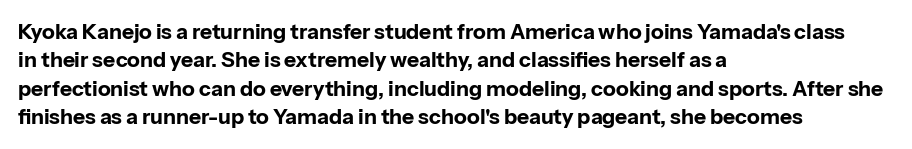
The lines in this sample share a left origin and differ only in where they stop. The block of text has a typical density, with ordinary space between rows. Posture: upright roman. The characters look thick and weighty, a clear bold. Letters rest on an invisible, unmarked baseline. There is no visible air inserted between adjacent glyphs.
